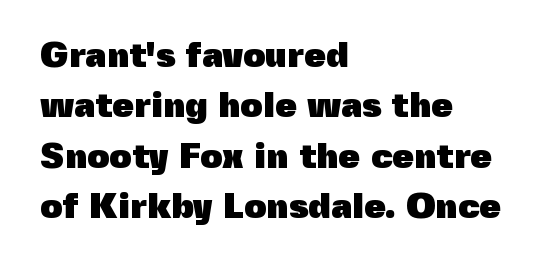
Underline: absent. The type sits square on the baseline with zero lean. Students, this is bold: see how much ink each stroke carries. These lines keep a tight, regular rhythm from letter to letter. Character widths vary here, with narrow letters taking less room than wide ones. Students, observe: this is what conventionally led text looks like.
